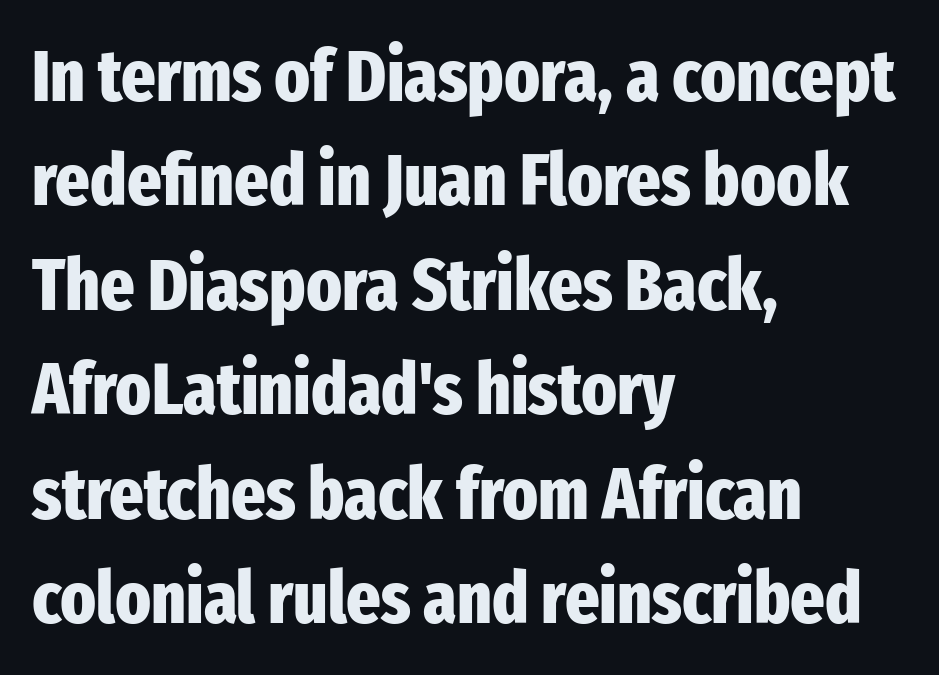
The image shows 73 px heavy, condensed sans-serif type, upright; set left-aligned, normal line spacing (1.43x), normal letter spacing, not underlined; low stroke contrast and a medium x-height.
